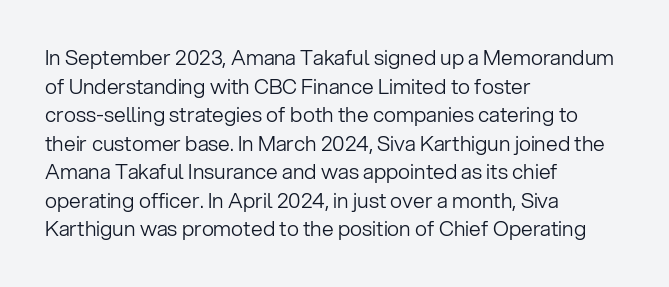
Q: Is the text bold? A: No.
Q: Is the text italic (slanted)? A: No, it is upright.
Q: Is the text underlined? A: No.
Q: How is the paragraph aligned? A: Left-aligned.
Q: Is the spacing between letters normal or unusually wide? A: Normal.
Q: Is the spacing between lines tight, normal or loose? A: Normal.
